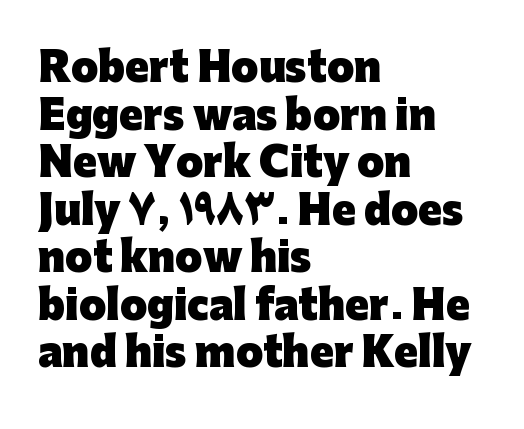
Style check: upright. Tracking value appears to be zero — textbook default spacing. The face used here has the dense, thick strokes of a bold. The gap between lines stays unmarked. The passage shown is typed in a proportional face where columns would drift. Typographically, this falls in the sans-serif category.
